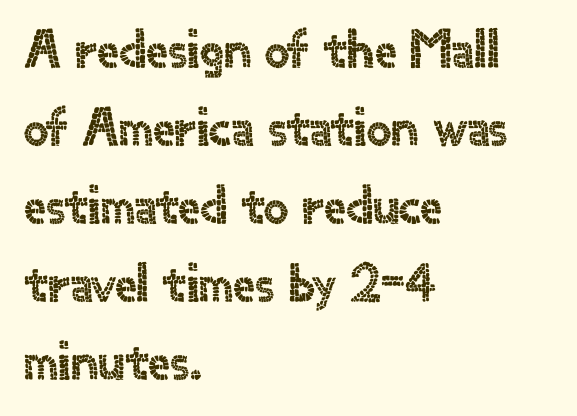
The image shows 55 px sans-serif type, upright; set left-aligned, normal line spacing (1.42x), normal letter spacing, not underlined; a small x-height.
